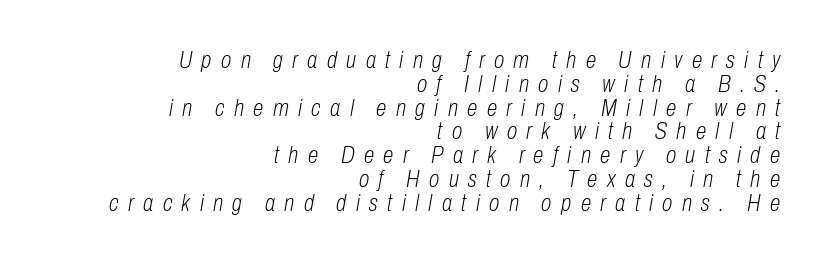
Q: Is the text bold? A: No.
Q: Is the text italic (slanted)? A: Yes, it leans right by about 10 degrees.
Q: Is the text underlined? A: No.
Q: How is the paragraph aligned? A: Right-aligned.
Q: Is the spacing between letters normal or unusually wide? A: Unusually wide.
Q: Is the spacing between lines tight, normal or loose? A: Tight.
